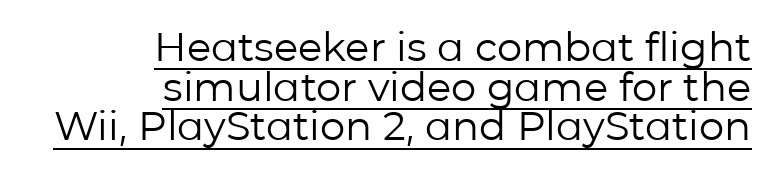
Q: Is the text bold? A: No.
Q: Is the text italic (slanted)? A: No, it is upright.
Q: Is the typeface a serif or a sans-serif typeface? A: Sans-serif.
Q: Is the text underlined? A: Yes.
Q: How is the paragraph aligned? A: Right-aligned.
Q: Is the spacing between letters normal or unusually wide? A: Normal.
Q: Is the spacing between lines tight, normal or loose? A: Tight.
Q: Width (condensed, normal, or wide)? A: Normal.
Q: Stroke contrast? A: Low.
Q: x-height? A: Medium.
Q: Monospaced? A: No.
